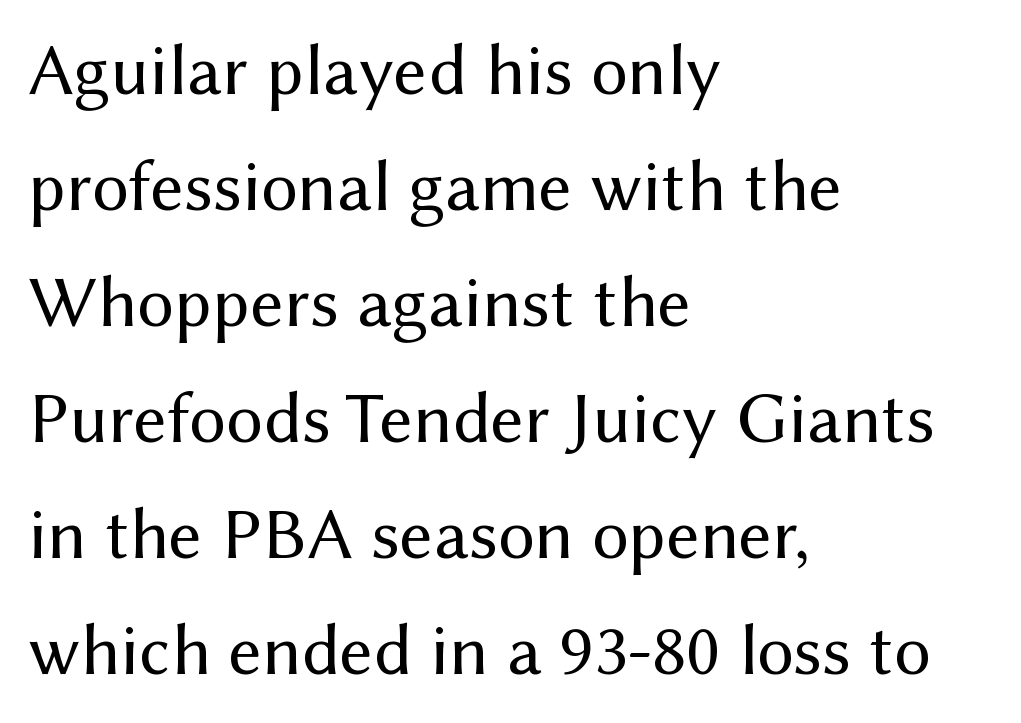
A bare baseline throughout the passage. Are there feet on the stems? There aren't — it's a sans. Notice how the stems are strictly vertical — no italics here. Ink coverage per letter is moderate at most. Observe the ordinary spacing: letters are neighbours, not strangers.
